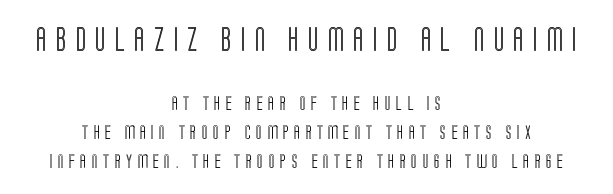
The image shows 24 px text type, upright; set centered, loose line spacing (2.07x), unusually wide letter spacing (+0.39 em), not underlined; the first (top) block is 1.71x larger.
